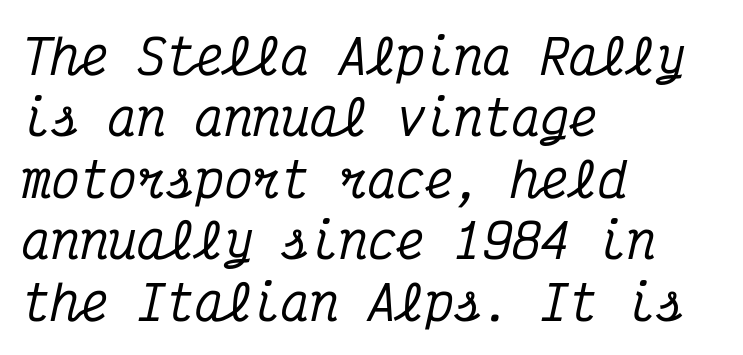
{"serif": "yes", "italic": "yes", "lean": "right", "slant_degrees": 12, "width": "condensed", "stroke_contrast": "medium", "x_height": "medium", "monospaced": "yes", "underline": "no", "align": "left", "line_spacing": "normal", "line_spacing_ratio": 1.28, "letter_spacing": "normal", "letter_spacing_em": 0.0, "glyph_px": 48}
